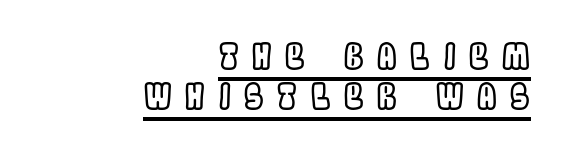
Beneath each row of characters lies a ruled line. The lettering stays uniformly vertical, giving the passage a roman look. Does the copy run flush right? Yes — the right margin is perfectly even. Horizontal bands of white between lines are thin slivers.
